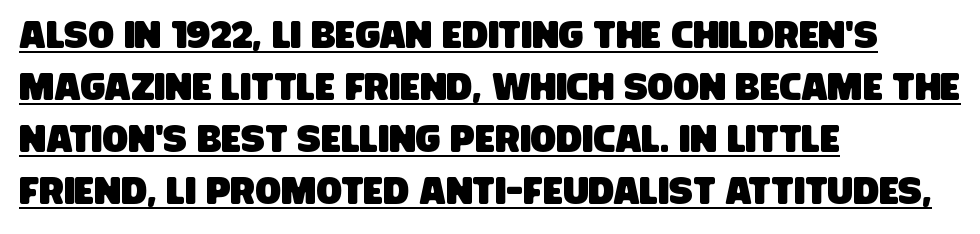
{"serif": "no", "width": "condensed", "stroke_contrast": "low", "x_height": "large", "monospaced": "no", "underline": "yes", "align": "left", "line_spacing": "normal", "line_spacing_ratio": 1.37, "letter_spacing": "normal", "letter_spacing_em": 0.0, "glyph_px": 38}
